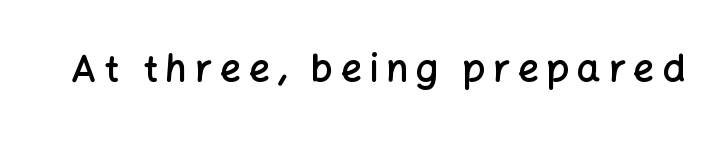
The image shows 37 px semibold sans-serif type, upright; set unusually wide letter spacing (+0.21 em), not underlined; low stroke contrast and a medium x-height.
